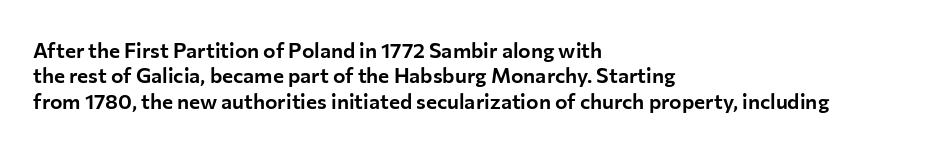
Q: Is the text italic (slanted)? A: No, it is upright.
Q: Is the text underlined? A: No.
Q: How is the paragraph aligned? A: Left-aligned.
Q: Is the spacing between letters normal or unusually wide? A: Normal.
